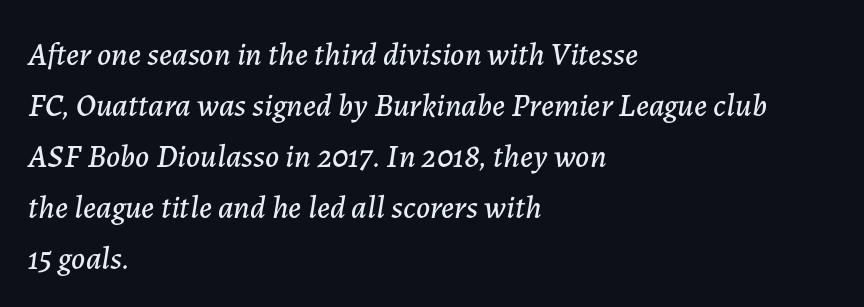
{"italic": "yes", "lean": "right", "slant_degrees": 7, "width": "normal", "stroke_contrast": "low", "x_height": "medium", "monospaced": "no", "underline": "no", "align": "left", "line_spacing": "normal", "line_spacing_ratio": 1.59, "letter_spacing": "normal", "letter_spacing_em": 0.0, "glyph_px": 32}
